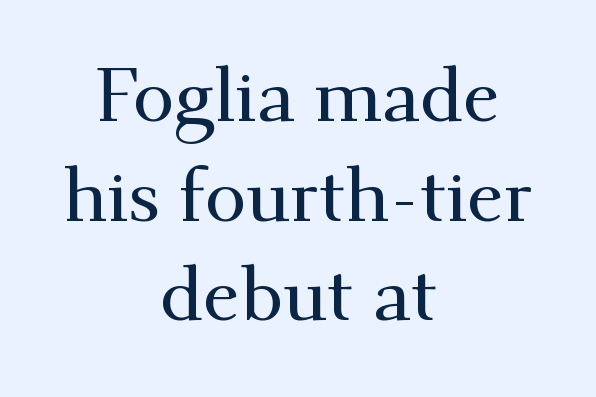
Q: Is the text italic (slanted)? A: No, it is upright.
Q: Is the typeface a serif or a sans-serif typeface? A: Serif.
Q: Is the text underlined? A: No.
Q: How is the paragraph aligned? A: Centered.
Q: Is the spacing between letters normal or unusually wide? A: Normal.
Q: Is the spacing between lines tight, normal or loose? A: Normal.
Q: Width (condensed, normal, or wide)? A: Normal.
Q: Stroke contrast? A: Medium.
Q: x-height? A: Small.
Q: Monospaced? A: No.
